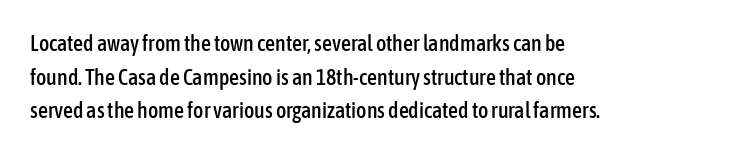
One glance says typical: line gaps are just what's usual. The letters stand upright; this is a roman face. The gap between lines stays unmarked. These lines keep a tight, regular rhythm from letter to letter. Casual observation: everything's shoved over to the left.
